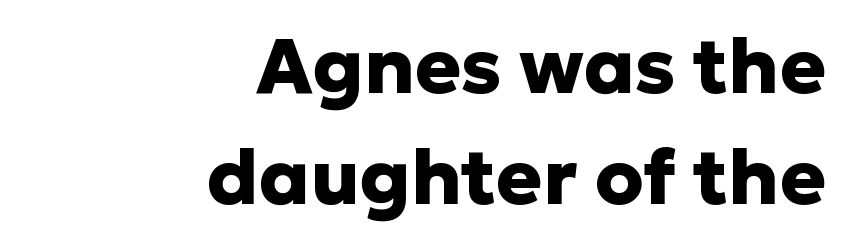
Q: Is the text bold? A: Yes.
Q: Is the text italic (slanted)? A: No, it is upright.
Q: Is the typeface a serif or a sans-serif typeface? A: Sans-serif.
Q: Is the text underlined? A: No.
Q: How is the paragraph aligned? A: Right-aligned.
Q: Is the spacing between letters normal or unusually wide? A: Normal.
Q: Is the spacing between lines tight, normal or loose? A: Normal.
Q: Width (condensed, normal, or wide)? A: Normal.
Q: Stroke contrast? A: Low.
Q: x-height? A: Medium.
Q: Monospaced? A: No.
